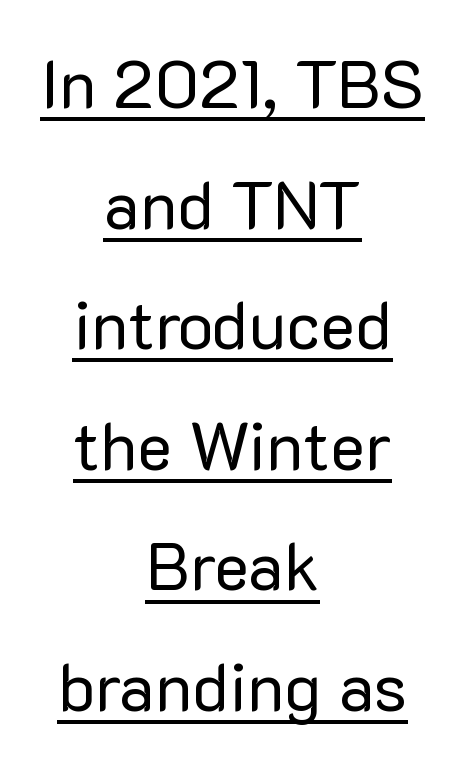
Q: Is the text bold? A: No.
Q: Is the text italic (slanted)? A: No, it is upright.
Q: Is the typeface a serif or a sans-serif typeface? A: Sans-serif.
Q: Is the text underlined? A: Yes.
Q: How is the paragraph aligned? A: Centered.
Q: Is the spacing between letters normal or unusually wide? A: Normal.
Q: Width (condensed, normal, or wide)? A: Normal.
Q: Stroke contrast? A: Low.
Q: x-height? A: Medium.
Q: Monospaced? A: No.
